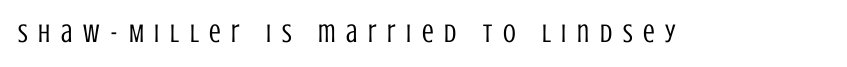
{"italic": "no", "bold": "no", "underline": "no", "letter_spacing": "wide", "letter_spacing_em": 0.41, "glyph_px": 26}
